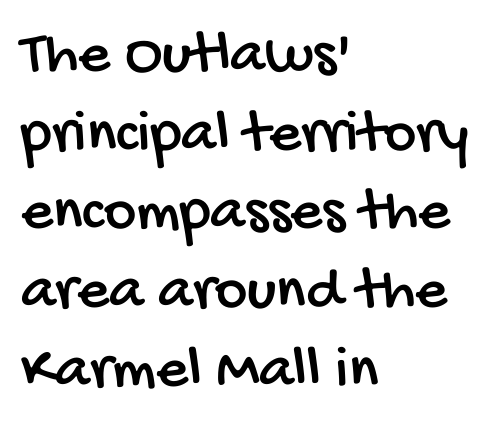
The image shows 62 px condensed sans-serif type; set left-aligned, normal line spacing (1.27x), normal letter spacing, not underlined; low stroke contrast and a large x-height.
